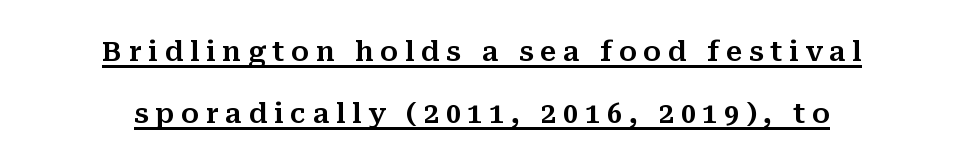
{"italic": "no", "underline": "yes", "align": "center", "line_spacing": "loose", "line_spacing_ratio": 2.28, "letter_spacing": "wide", "letter_spacing_em": 0.25, "glyph_px": 27}
